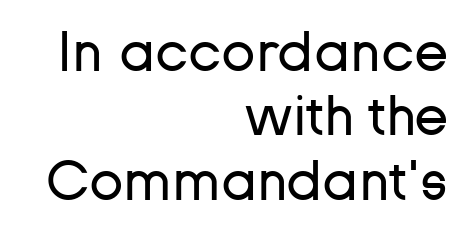
{"serif": "no", "italic": "no", "bold": "no", "weight": "regular", "width": "normal", "stroke_contrast": "low", "x_height": "medium", "monospaced": "no", "underline": "no", "align": "right", "line_spacing": "tight", "line_spacing_ratio": 1.15, "letter_spacing": "normal", "letter_spacing_em": 0.0, "glyph_px": 56}
